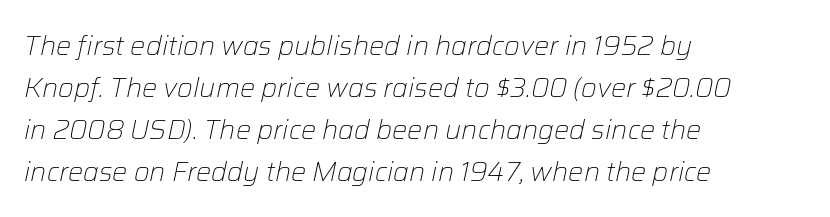
Q: Is the text bold? A: No.
Q: Is the text italic (slanted)? A: Yes, it leans right by about 12 degrees.
Q: Is the text underlined? A: No.
Q: How is the paragraph aligned? A: Left-aligned.
Q: Is the spacing between letters normal or unusually wide? A: Normal.
Q: Is the spacing between lines tight, normal or loose? A: Normal.
